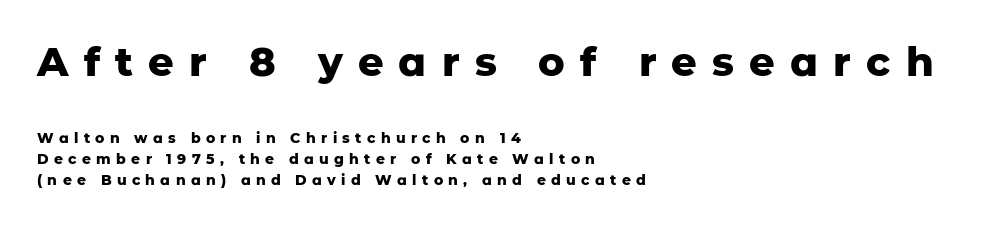
The image shows 40 px heavy sans-serif type, upright; set left-aligned, normal line spacing (1.5x), unusually wide letter spacing (+0.38 em), not underlined; the first (top) block is 2.86x larger; low stroke contrast and a medium x-height.
